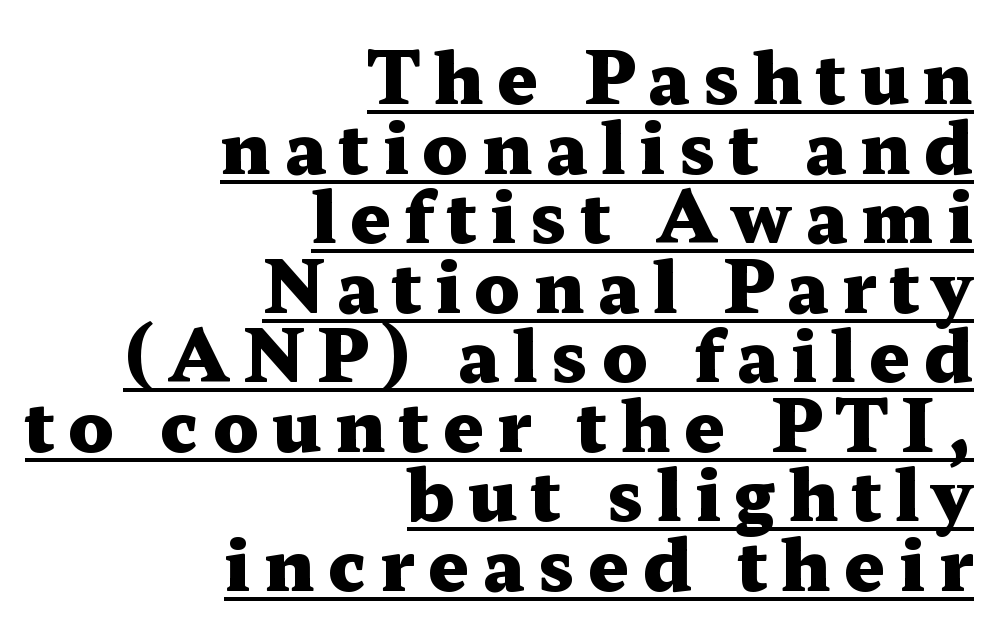
Q: Is the text bold? A: Yes.
Q: Is the text italic (slanted)? A: No, it is upright.
Q: Is the typeface a serif or a sans-serif typeface? A: Serif.
Q: Is the text underlined? A: Yes.
Q: How is the paragraph aligned? A: Right-aligned.
Q: Is the spacing between lines tight, normal or loose? A: Tight.
Q: Width (condensed, normal, or wide)? A: Wide.
Q: Stroke contrast? A: Medium.
Q: x-height? A: Medium.
Q: Monospaced? A: No.
